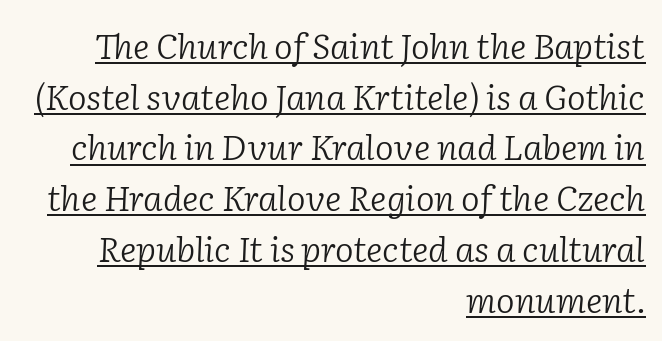
Q: Is the text bold? A: No.
Q: Is the text italic (slanted)? A: Yes, it leans right by about 2 degrees.
Q: Is the typeface a serif or a sans-serif typeface? A: Serif.
Q: Is the text underlined? A: Yes.
Q: How is the paragraph aligned? A: Right-aligned.
Q: Is the spacing between letters normal or unusually wide? A: Normal.
Q: Is the spacing between lines tight, normal or loose? A: Normal.
Q: Width (condensed, normal, or wide)? A: Normal.
Q: Stroke contrast? A: Low.
Q: x-height? A: Medium.
Q: Monospaced? A: No.
